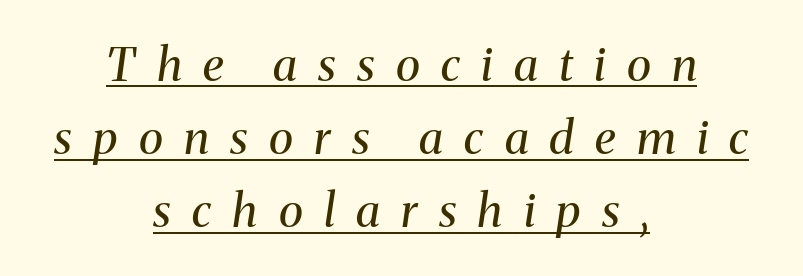
{"serif": "yes", "italic": "yes", "lean": "right", "slant_degrees": 8, "bold": "no", "weight": "regular", "width": "normal", "stroke_contrast": "medium", "x_height": "medium", "monospaced": "no", "underline": "yes", "align": "center", "line_spacing": "normal", "line_spacing_ratio": 1.59, "letter_spacing": "wide", "letter_spacing_em": 0.46, "glyph_px": 46}
